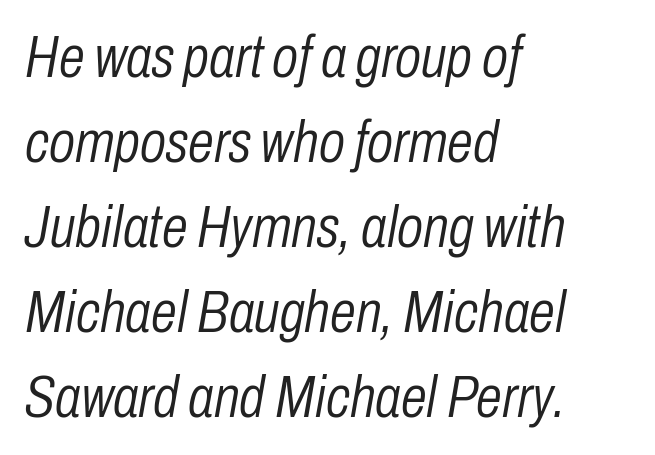
The image shows 59 px light, condensed type, italic (leaning right); set left-aligned, normal line spacing (1.44x), normal letter spacing, not underlined; low stroke contrast and a medium x-height.
